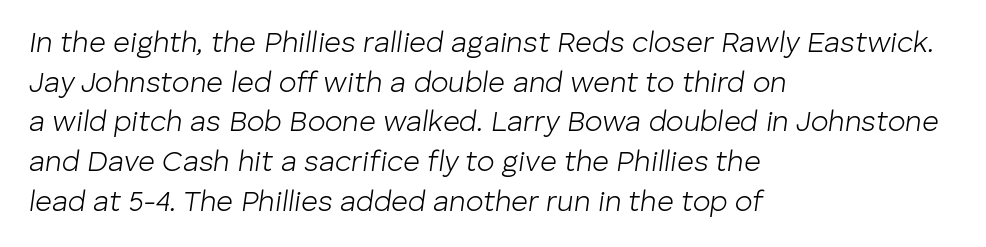
{"italic": "yes", "lean": "right", "slant_degrees": 8, "bold": "no", "weight": "light", "width": "normal", "stroke_contrast": "low", "x_height": "medium", "monospaced": "no", "underline": "no", "align": "left", "line_spacing": "normal", "line_spacing_ratio": 1.37, "letter_spacing": "normal", "letter_spacing_em": 0.0, "glyph_px": 29}
